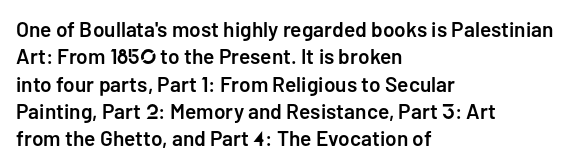
Line beginnings align vertically; line endings do not. Weight: semibold (demi). Tracking here is standard; glyphs follow each other at the usual distance. If you drew a line through each stem, it would be perfectly vertical. Has an underline been added? It has not.
